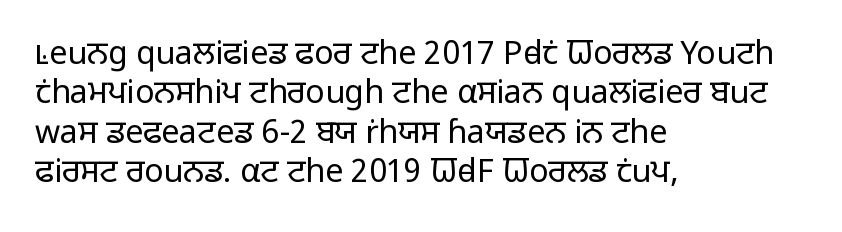
The image shows 32 px light sans-serif type, upright; set left-aligned, line spacing 1.23x, normal letter spacing, not underlined; low stroke contrast and a medium x-height.
